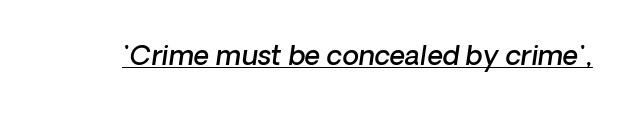
The image shows 27 px text type, italic (leaning right); set normal letter spacing, underlined.
